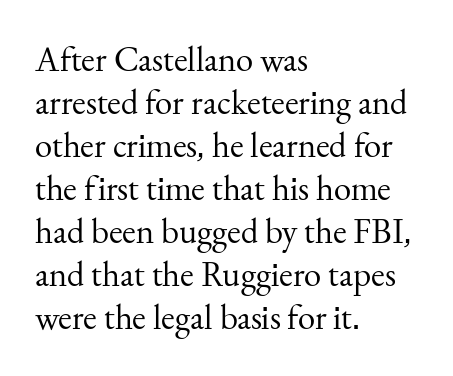
The image shows 35 px regular-weight serif type, upright; set left-aligned, line spacing 1.23x, normal letter spacing, not underlined; medium stroke contrast and a small x-height.
